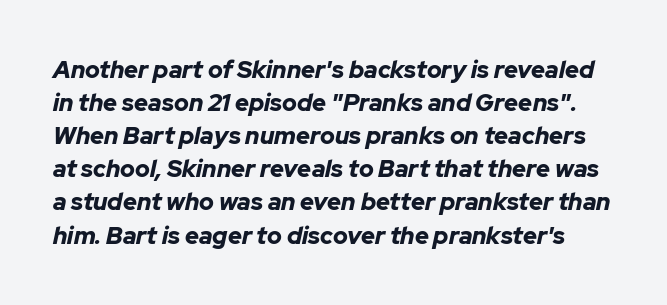
{"italic": "yes", "lean": "right", "slant_degrees": 12, "bold": "yes", "underline": "no", "line_spacing": "normal", "line_spacing_ratio": 1.38, "letter_spacing": "normal", "letter_spacing_em": 0.0, "glyph_px": 24}
